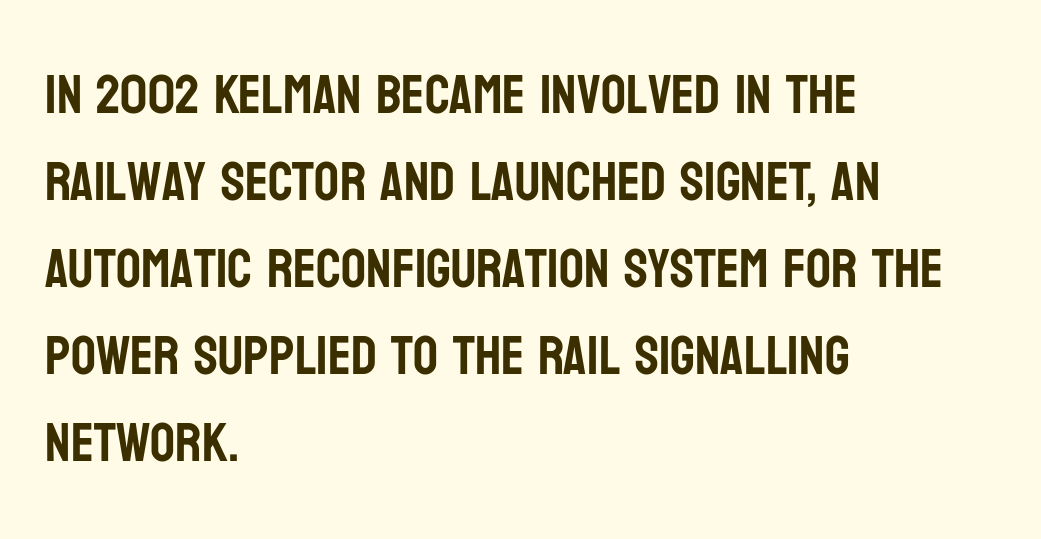
Q: Is the text italic (slanted)? A: No, it is upright.
Q: Is the typeface a serif or a sans-serif typeface? A: Sans-serif.
Q: Is the text underlined? A: No.
Q: How is the paragraph aligned? A: Left-aligned.
Q: Is the spacing between letters normal or unusually wide? A: Normal.
Q: Is the spacing between lines tight, normal or loose? A: Normal.
Q: Width (condensed, normal, or wide)? A: Condensed.
Q: Stroke contrast? A: Low.
Q: x-height? A: Large.
Q: Monospaced? A: No.
